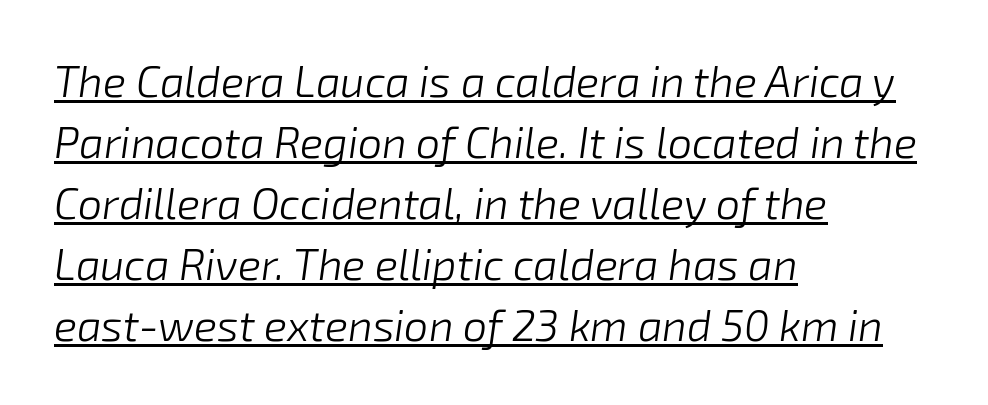
Letter spacing: default. Reading down the column, the eye jumps a familiar distance to each next line. Characters are canted at an angle relative to the baseline's perpendicular. Counters stay open thanks to moderate or lighter strokes. Typeset ragged right — the left edge is the straight one.
